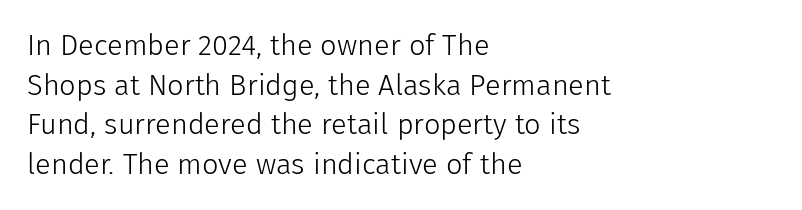
Q: Is the text bold? A: No.
Q: Is the text italic (slanted)? A: No, it is upright.
Q: Is the typeface a serif or a sans-serif typeface? A: Sans-serif.
Q: Is the text underlined? A: No.
Q: How is the paragraph aligned? A: Left-aligned.
Q: Is the spacing between letters normal or unusually wide? A: Normal.
Q: Is the spacing between lines tight, normal or loose? A: Normal.
Q: Width (condensed, normal, or wide)? A: Normal.
Q: Stroke contrast? A: Low.
Q: x-height? A: Medium.
Q: Monospaced? A: No.
